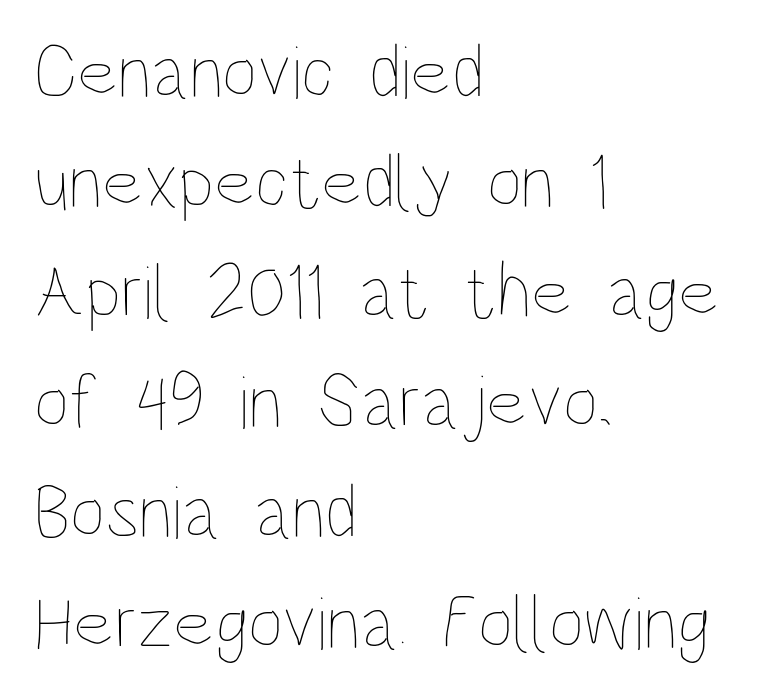
{"italic": "no", "bold": "no", "weight": "thin", "width": "condensed", "stroke_contrast": "low", "x_height": "large", "monospaced": "no", "underline": "no", "align": "left", "line_spacing": "normal", "line_spacing_ratio": 1.43, "letter_spacing": "normal", "letter_spacing_em": 0.0, "glyph_px": 77}
